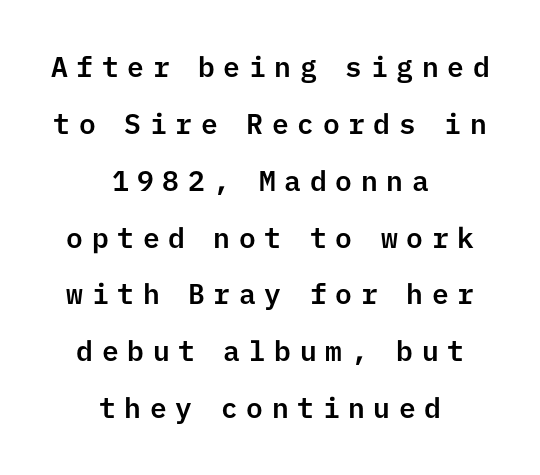
The image shows 28 px sans-serif type, upright, monospaced; set centered, loose line spacing (2.03x), unusually wide letter spacing (+0.31 em), not underlined; low stroke contrast and a medium x-height.
